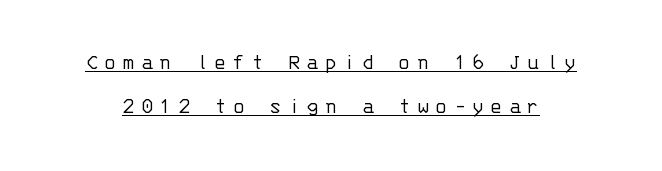
The image shows 23 px text type, upright; set loose line spacing (1.92x), unusually wide letter spacing (+0.26 em), underlined.
